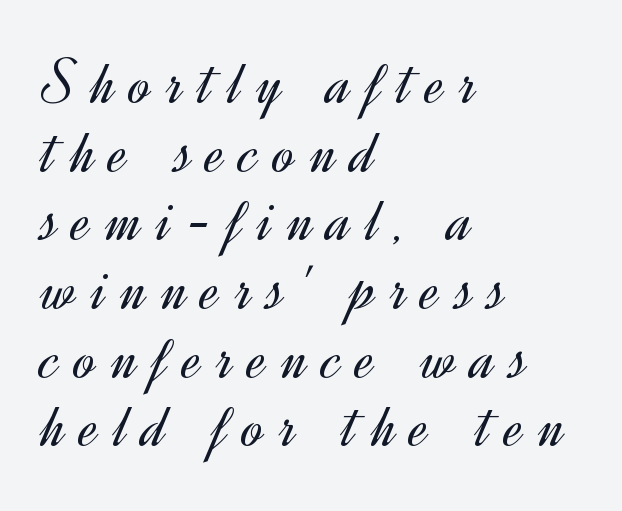
The image shows 66 px light sans-serif type; set left-aligned, tight line spacing (1.04x), unusually wide letter spacing (+0.23 em), not underlined; a small x-height.
